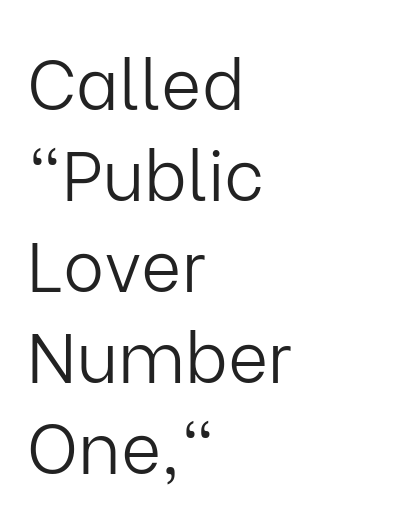
The image shows 69 px light sans-serif type, upright; set left-aligned, normal line spacing (1.32x), normal letter spacing, not underlined; low stroke contrast and a medium x-height.
